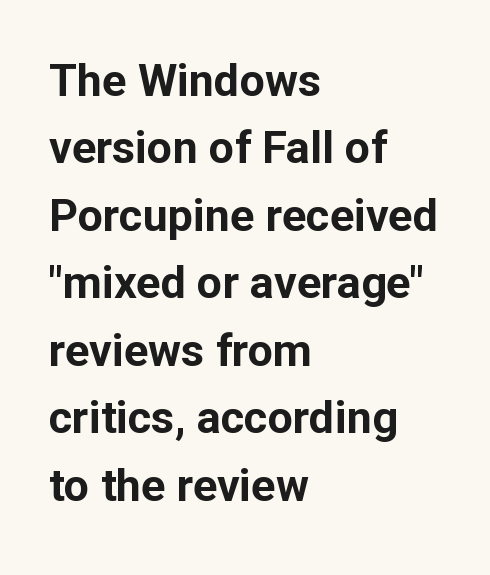
The image shows 45 px bold sans-serif type, upright; set left-aligned, normal line spacing (1.5x), normal letter spacing, not underlined; low stroke contrast and a medium x-height.
